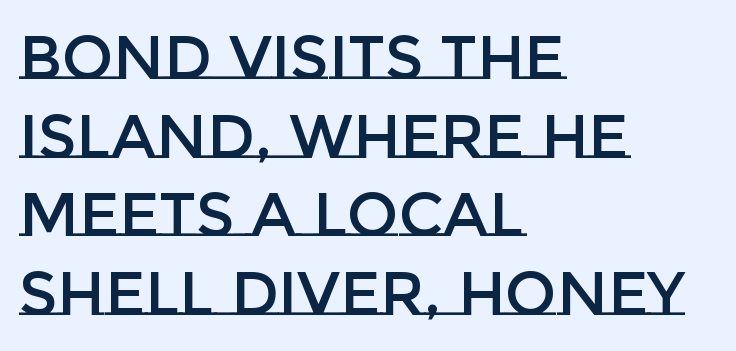
The image shows 61 px text type, upright; set left-aligned, normal line spacing (1.29x), normal letter spacing, not underlined; low stroke contrast and a large x-height.
